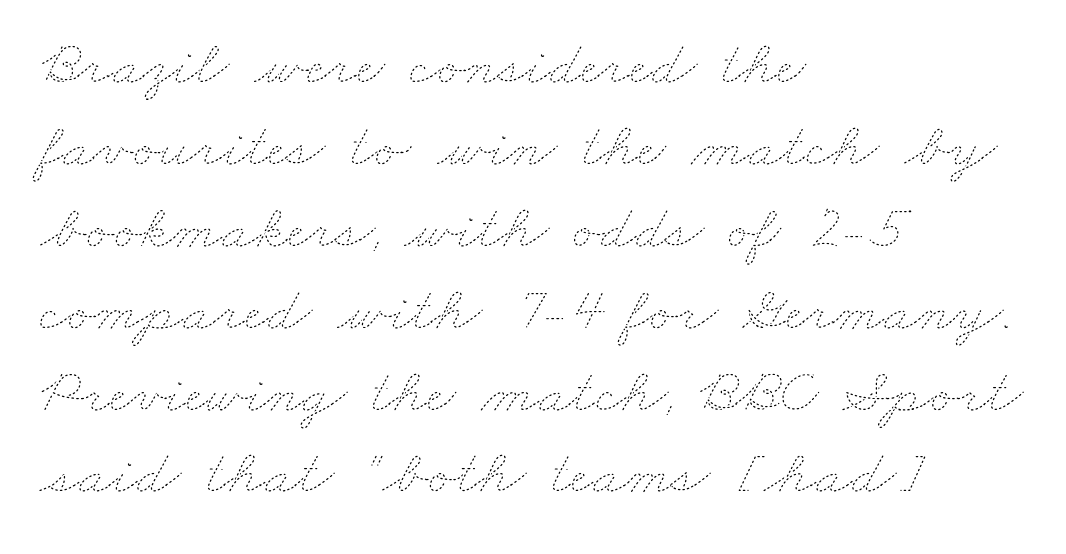
The image shows 63 px thin, wide type; set left-aligned, normal line spacing (1.3x), normal letter spacing, not underlined; low stroke contrast and a small x-height.
